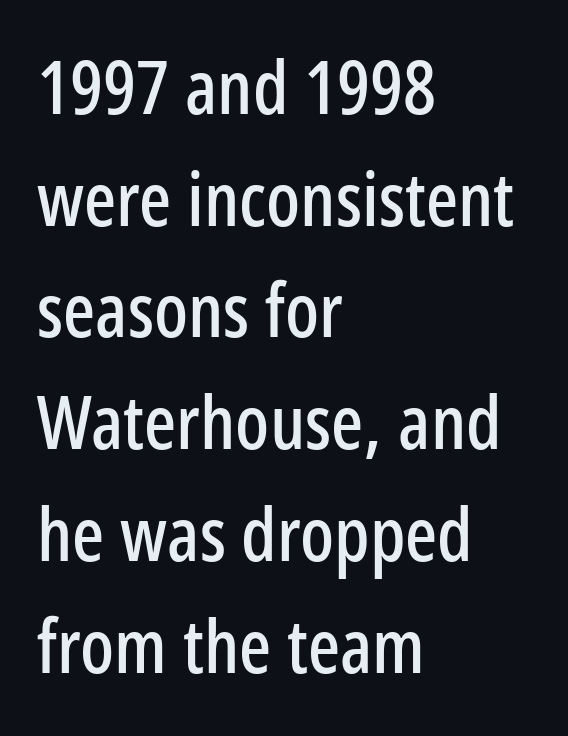
Standard letterfit; no display-style spreading of the glyphs. Underlining? Definitely not there. The axis of the letterforms is exactly vertical. Summary of vertical rhythm: regular, with standard interline spacing.
